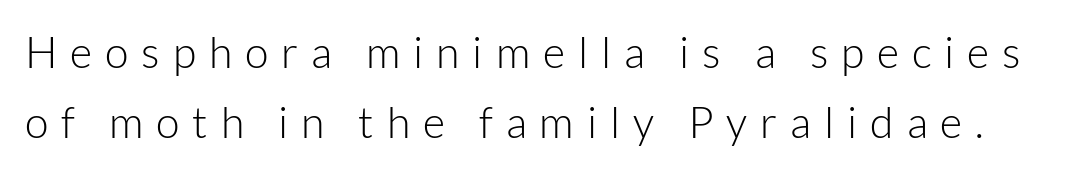
The image shows 43 px light sans-serif type, upright; set normal line spacing (1.62x), unusually wide letter spacing (+0.3 em), not underlined; low stroke contrast and a medium x-height.
